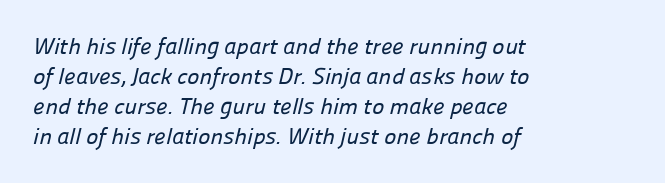
The image shows 23 px text type; set left-aligned, normal line spacing (1.31x), normal letter spacing, not underlined.
